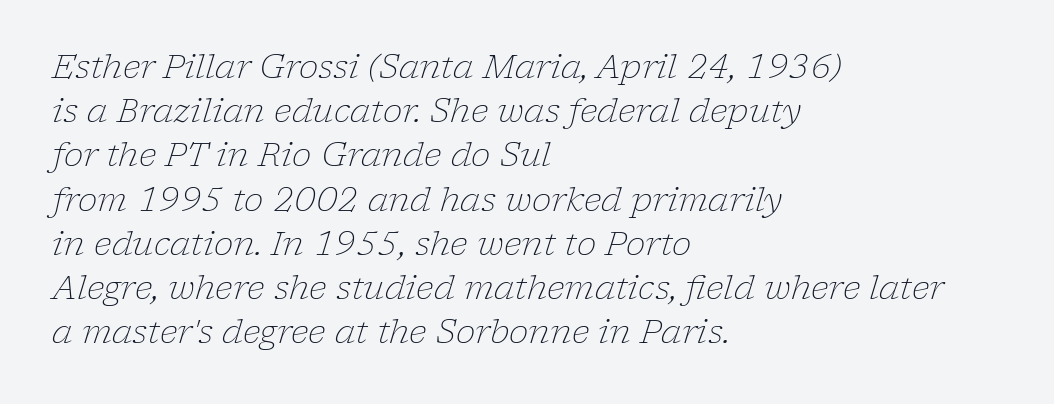
{"serif": "yes", "italic": "yes", "lean": "right", "slant_degrees": 17, "bold": "no", "weight": "light", "width": "normal", "stroke_contrast": "low", "x_height": "medium", "monospaced": "no", "underline": "no", "align": "left", "line_spacing": "normal", "line_spacing_ratio": 1.34, "letter_spacing": "normal", "letter_spacing_em": 0.0, "glyph_px": 33}
